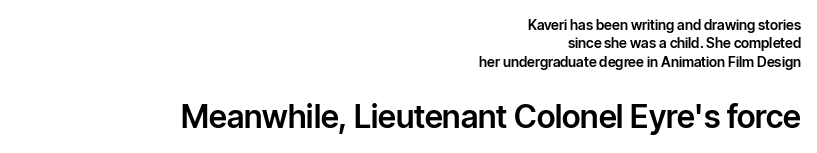
Q: Is the text italic (slanted)? A: No, it is upright.
Q: Is the typeface a serif or a sans-serif typeface? A: Sans-serif.
Q: Is the text underlined? A: No.
Q: How is the paragraph aligned? A: Right-aligned.
Q: Is the spacing between letters normal or unusually wide? A: Normal.
Q: Is the spacing between lines tight, normal or loose? A: Normal.
Q: Which block of text is set in a larger size, the first (top) or the second (bottom)? A: The second (bottom) one.
Q: Width (condensed, normal, or wide)? A: Normal.
Q: Stroke contrast? A: Low.
Q: x-height? A: Medium.
Q: Monospaced? A: No.
